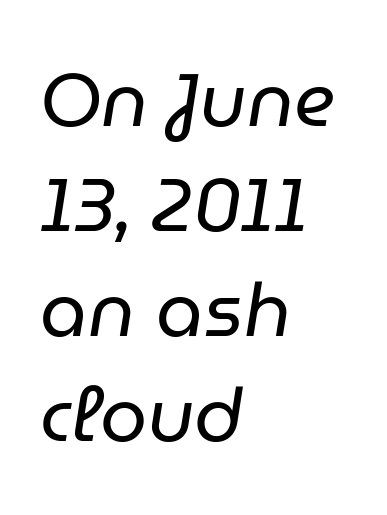
The image shows 75 px regular-weight type, italic (leaning right); set left-aligned, normal line spacing (1.4x), normal letter spacing, not underlined; low stroke contrast and a medium x-height.
